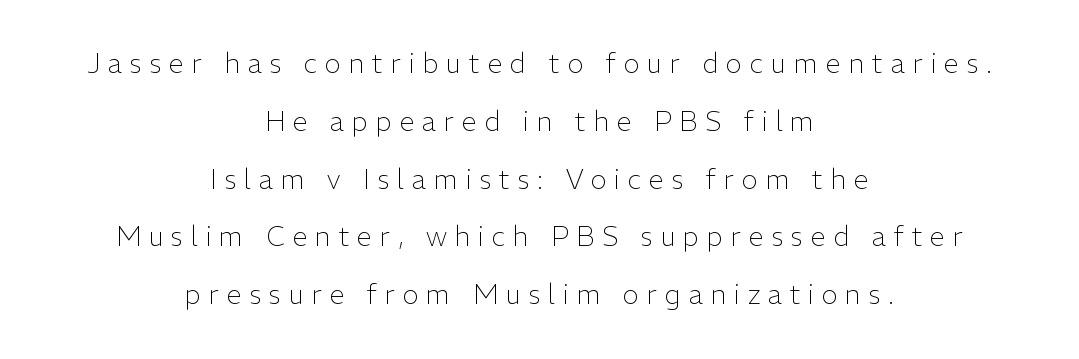
The cut favours lightness, reaching ordinary text weight at its darkest. Leading is clearly above the norm, producing a sparse column. Short and long lines alike share a common midpoint. Notice how the stems are strictly vertical — no italics here.
